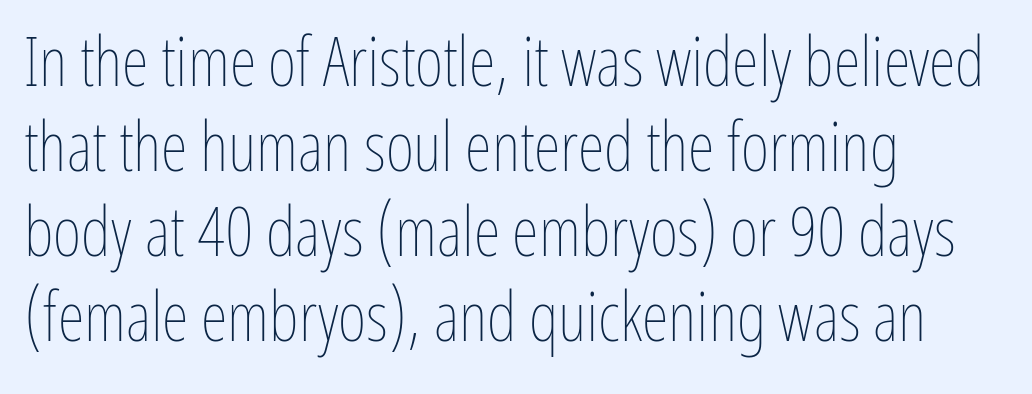
The image shows 69 px thin, condensed type, upright; set left-aligned, line spacing 1.23x, normal letter spacing, not underlined; low stroke contrast and a medium x-height.
